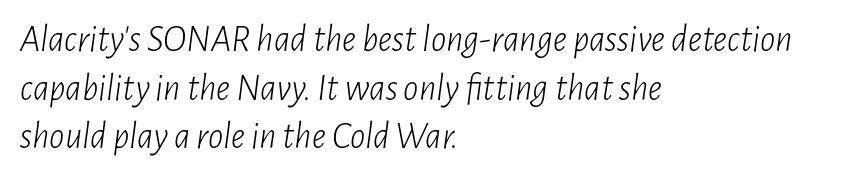
{"italic": "yes", "lean": "right", "slant_degrees": 7, "bold": "no", "weight": "light", "width": "condensed", "stroke_contrast": "low", "x_height": "medium", "monospaced": "no", "underline": "no", "align": "left", "line_spacing": "normal", "line_spacing_ratio": 1.28, "letter_spacing": "normal", "letter_spacing_em": 0.0, "glyph_px": 38}
